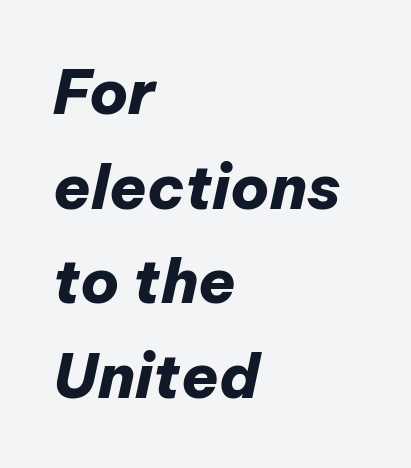
{"italic": "yes", "lean": "right", "slant_degrees": 12, "bold": "yes", "weight": "heavy", "width": "normal", "stroke_contrast": "low", "x_height": "medium", "monospaced": "no", "underline": "no", "align": "left", "line_spacing": "normal", "line_spacing_ratio": 1.55, "letter_spacing": "normal", "letter_spacing_em": 0.0, "glyph_px": 61}
